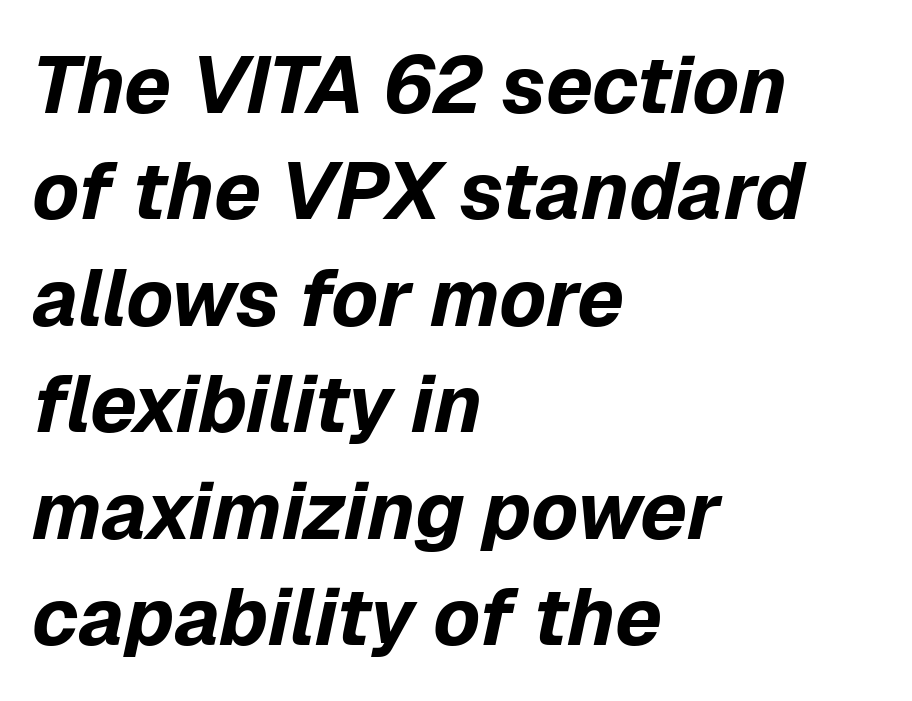
Q: Is the text bold? A: Yes.
Q: Is the text italic (slanted)? A: Yes, it leans right by about 12 degrees.
Q: Is the text underlined? A: No.
Q: How is the paragraph aligned? A: Left-aligned.
Q: Is the spacing between letters normal or unusually wide? A: Normal.
Q: Is the spacing between lines tight, normal or loose? A: Normal.
Q: Width (condensed, normal, or wide)? A: Normal.
Q: Stroke contrast? A: Low.
Q: x-height? A: Medium.
Q: Monospaced? A: No.
